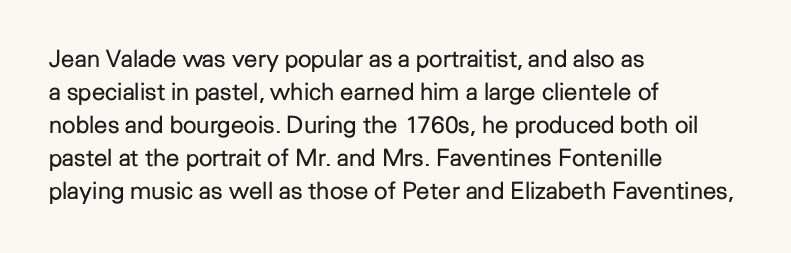
The image shows 24 px text type, upright; set left-aligned, normal line spacing (1.37x), normal letter spacing, not underlined.
